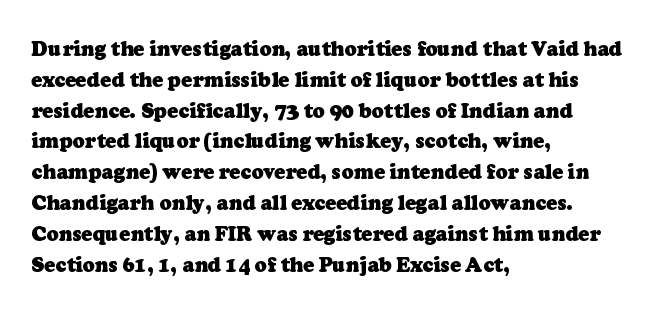
Q: Is the text bold? A: Yes.
Q: Is the text underlined? A: No.
Q: How is the paragraph aligned? A: Left-aligned.
Q: Is the spacing between letters normal or unusually wide? A: Normal.
Q: Is the spacing between lines tight, normal or loose? A: Normal.
